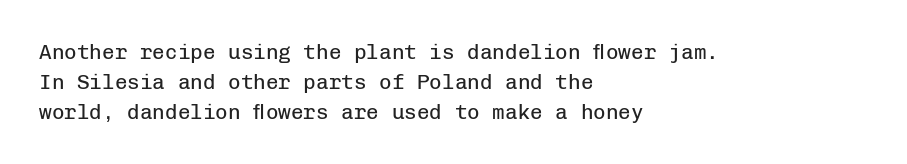
Q: Is the text bold? A: No.
Q: Is the text italic (slanted)? A: No, it is upright.
Q: Is the text underlined? A: No.
Q: How is the paragraph aligned? A: Left-aligned.
Q: Is the spacing between letters normal or unusually wide? A: Normal.
Q: Is the spacing between lines tight, normal or loose? A: Normal.
